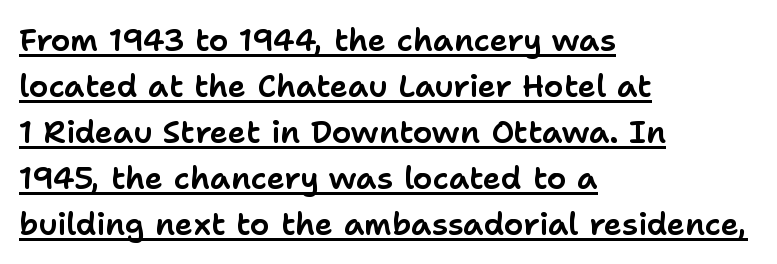
The type sits square on the baseline with zero lean. Normally led — the rows are evenly, conventionally spaced. The characters display no serif detailing; their extremities are plain. Letter spacing: default. Compared with undecorated copy, this sample adds a rule below the words. Horizontal alignment here is leftward, the default for most running prose.
